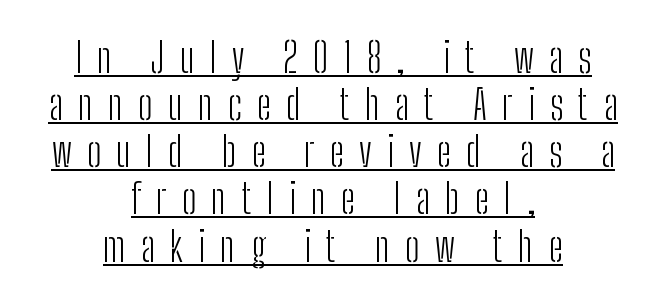
The image shows 41 px light, condensed sans-serif type, upright; set centered, tight line spacing (1.15x), unusually wide letter spacing (+0.37 em), underlined; low stroke contrast and a medium x-height.
